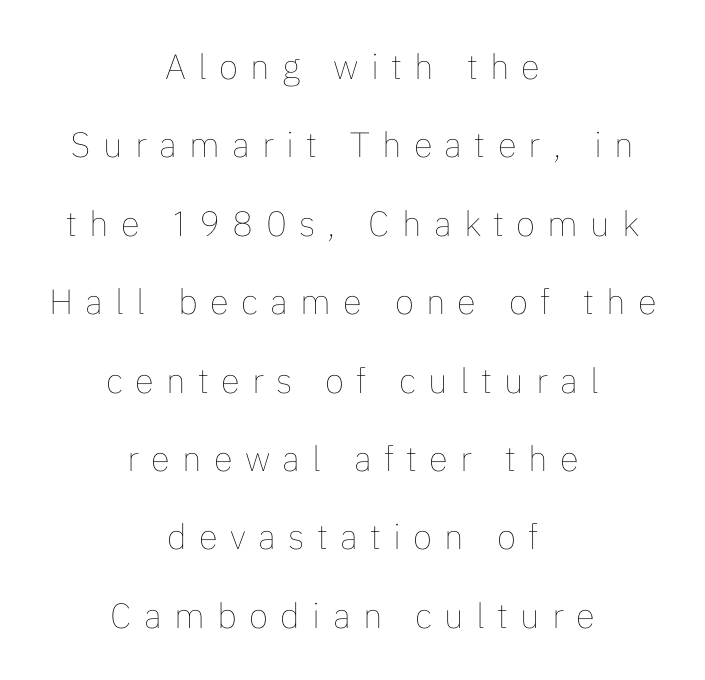
Q: Is the text bold? A: No.
Q: Is the text italic (slanted)? A: No, it is upright.
Q: Is the text underlined? A: No.
Q: How is the paragraph aligned? A: Centered.
Q: Is the spacing between letters normal or unusually wide? A: Unusually wide.
Q: Is the spacing between lines tight, normal or loose? A: Loose.
Q: Width (condensed, normal, or wide)? A: Normal.
Q: Stroke contrast? A: Low.
Q: x-height? A: Medium.
Q: Monospaced? A: No.
